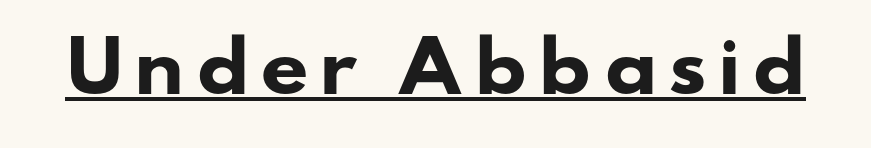
{"serif": "no", "bold": "yes", "weight": "heavy", "width": "wide", "stroke_contrast": "low", "x_height": "small", "monospaced": "no", "underline": "yes", "glyph_px": 68}
